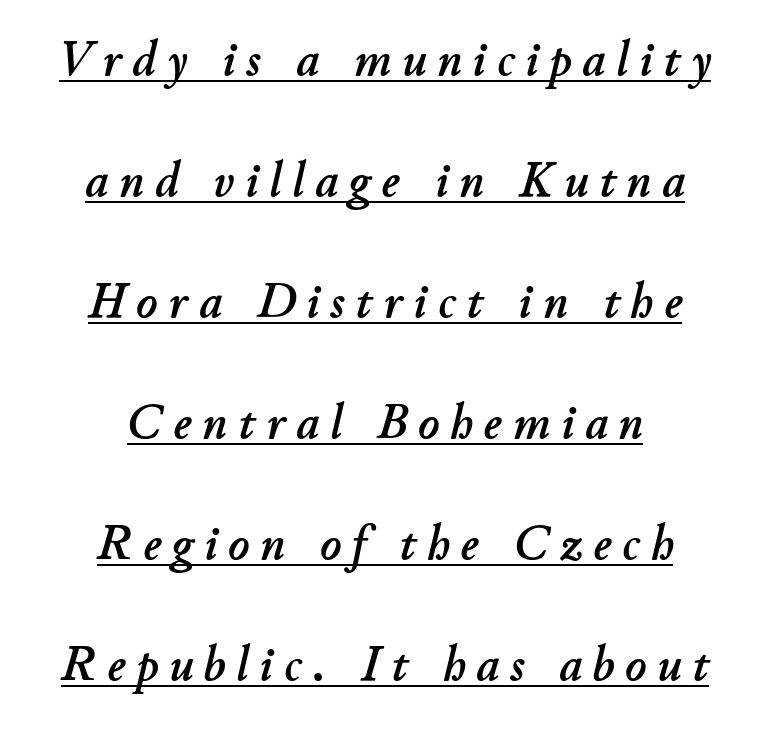
The image shows 50 px text type, italic (leaning right); set centered, loose line spacing (2.42x), unusually wide letter spacing (+0.22 em), underlined; low stroke contrast and a small x-height.
